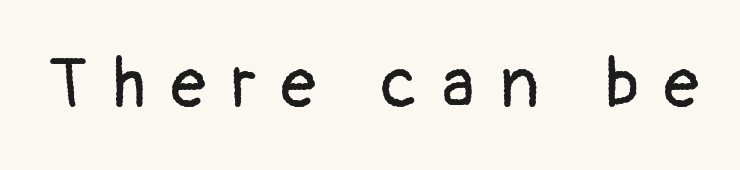
{"serif": "no", "italic": "no", "bold": "no", "weight": "regular", "width": "normal", "stroke_contrast": "low", "x_height": "medium", "monospaced": "no", "underline": "no", "letter_spacing": "wide", "letter_spacing_em": 0.36, "glyph_px": 70}
